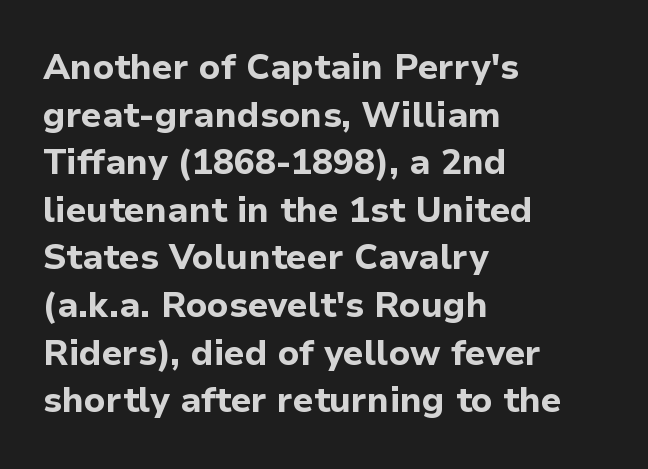
{"serif": "no", "italic": "no", "bold": "yes", "weight": "bold", "width": "normal", "stroke_contrast": "low", "x_height": "medium", "monospaced": "no", "underline": "no", "align": "left", "line_spacing": "normal", "line_spacing_ratio": 1.36, "letter_spacing": "normal", "letter_spacing_em": 0.0, "glyph_px": 35}
